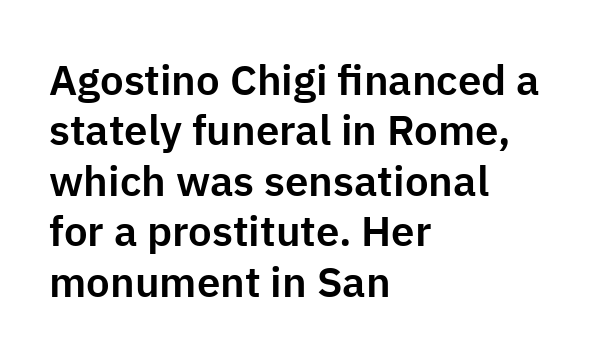
The image shows 42 px sans-serif type, upright; set left-aligned, line spacing 1.2x, normal letter spacing, not underlined; low stroke contrast and a medium x-height.
